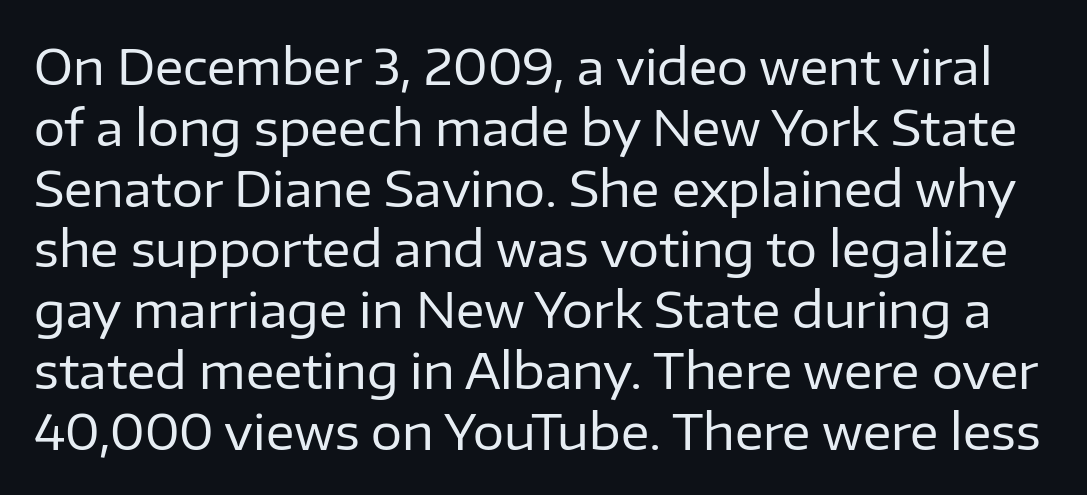
The image shows 49 px regular-weight sans-serif type, upright; set line spacing 1.24x, normal letter spacing, not underlined; low stroke contrast and a medium x-height.
